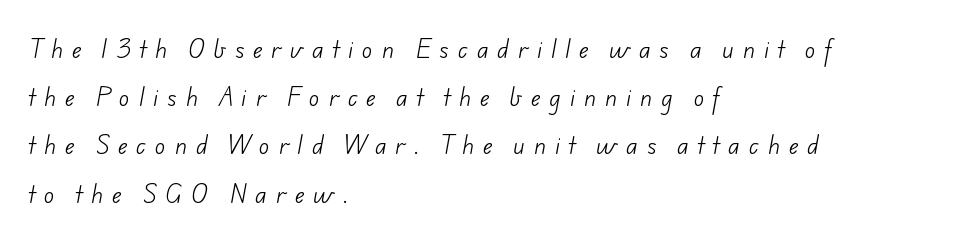
The image shows 22 px text type; set left-aligned, loose line spacing (2.19x), unusually wide letter spacing (+0.41 em), not underlined.
